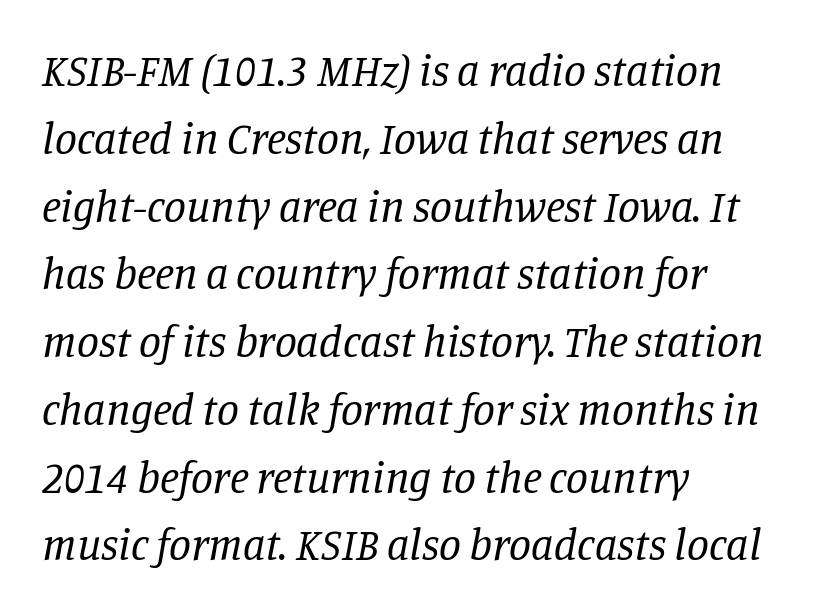
{"serif": "yes", "italic": "yes", "lean": "right", "slant_degrees": 11, "bold": "no", "weight": "regular", "width": "normal", "stroke_contrast": "low", "x_height": "large", "monospaced": "no", "underline": "no", "align": "left", "line_spacing": "normal", "line_spacing_ratio": 1.54, "letter_spacing": "normal", "letter_spacing_em": 0.0, "glyph_px": 44}
